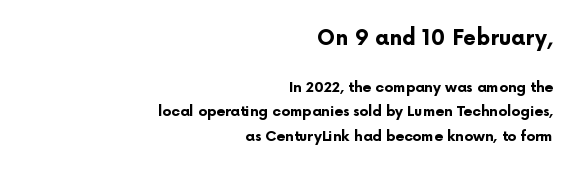
{"italic": "no", "bold": "yes", "underline": "no", "align": "right", "line_spacing_ratio": 1.73, "letter_spacing": "normal", "letter_spacing_em": 0.0, "larger_block": "first", "size_ratio": 1.5, "glyph_px": 21}
